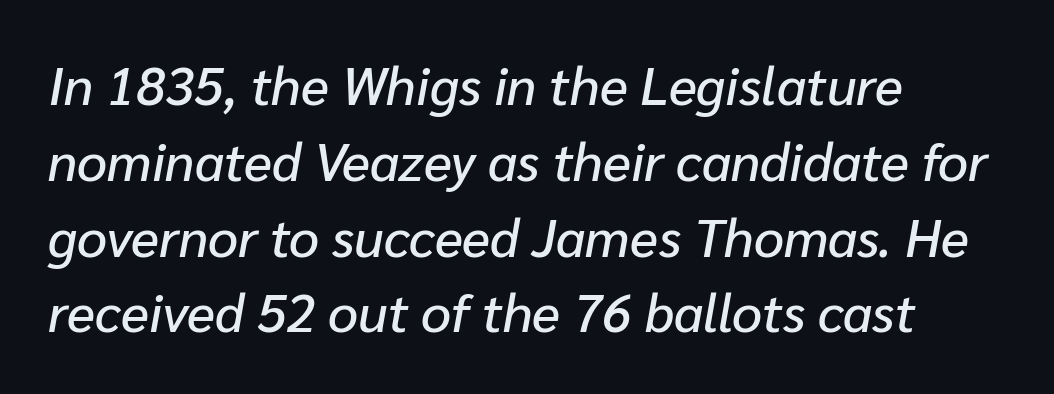
Q: Is the text italic (slanted)? A: Yes, it leans right by about 10 degrees.
Q: Is the text underlined? A: No.
Q: How is the paragraph aligned? A: Left-aligned.
Q: Is the spacing between letters normal or unusually wide? A: Normal.
Q: Is the spacing between lines tight, normal or loose? A: Normal.
Q: Width (condensed, normal, or wide)? A: Normal.
Q: Stroke contrast? A: Low.
Q: x-height? A: Medium.
Q: Monospaced? A: No.
